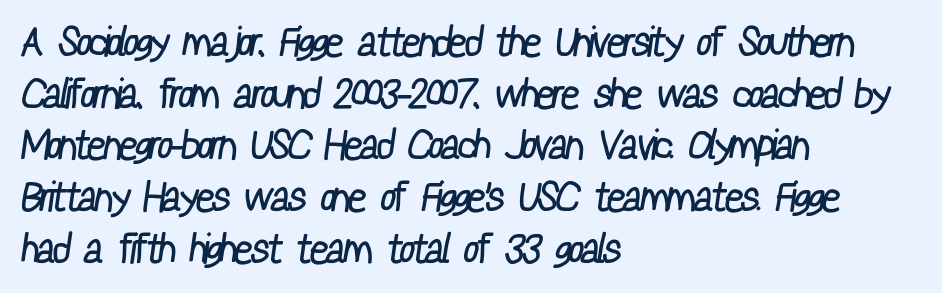
{"serif": "no", "bold": "no", "weight": "regular", "width": "condensed", "stroke_contrast": "low", "x_height": "medium", "monospaced": "no", "underline": "no", "align": "left", "line_spacing": "normal", "line_spacing_ratio": 1.26, "letter_spacing": "normal", "letter_spacing_em": 0.0, "glyph_px": 41}
